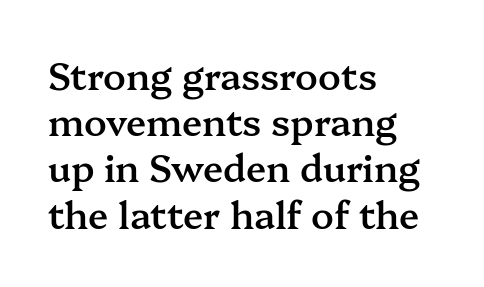
The text was rendered using a seriffed face with decorative stroke endings. Rule under the text: the space is simply empty. Where is the straight margin? On the left. Leading: standard. Do the characters align in a grid? No, the font is proportional.
